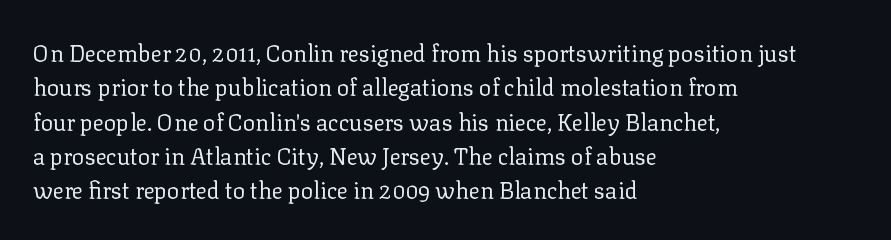
{"italic": "no", "bold": "no", "underline": "no", "align": "left", "line_spacing": "normal", "line_spacing_ratio": 1.49, "letter_spacing": "normal", "letter_spacing_em": 0.0, "glyph_px": 23}
